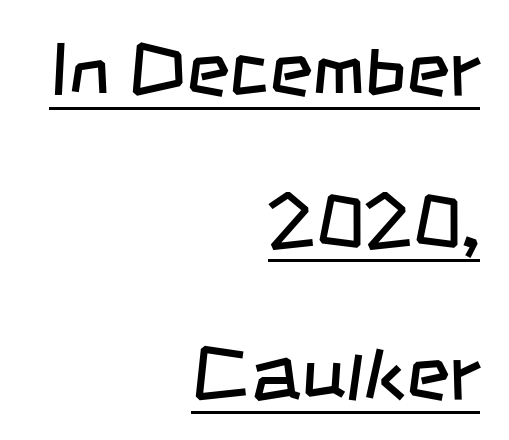
Note the varied advance widths — an 'i' is clearly narrower than an 'm'. Leftover space on each line is placed entirely before the opening word. Spacing between characters is what you'd get straight out of the box. A baseline rule has been typeset under these characters.
